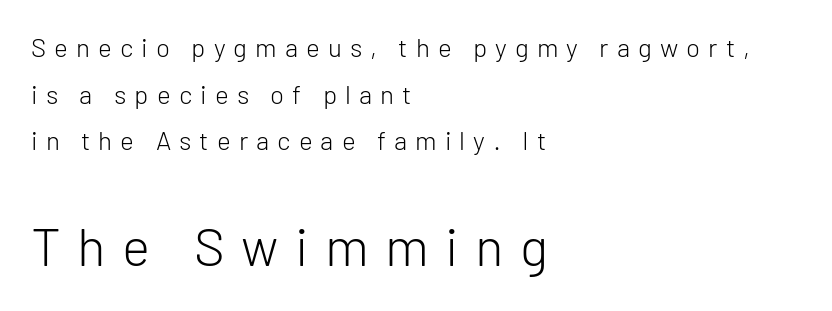
The image shows 53 px light sans-serif type, upright; set left-aligned, line spacing 1.79x, unusually wide letter spacing (+0.31 em), not underlined; the second (bottom) block is 2.04x larger; low stroke contrast and a medium x-height.
